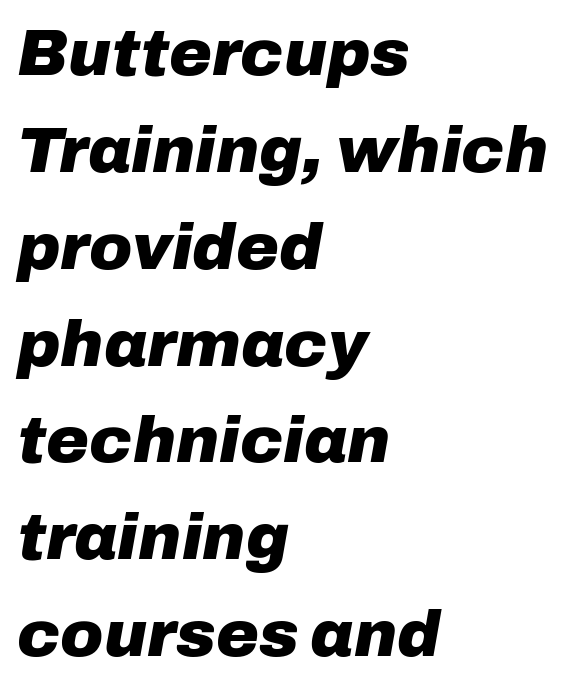
Q: Is the text bold? A: Yes.
Q: Is the text italic (slanted)? A: Yes, it leans right by about 10 degrees.
Q: Is the text underlined? A: No.
Q: How is the paragraph aligned? A: Left-aligned.
Q: Is the spacing between letters normal or unusually wide? A: Normal.
Q: Is the spacing between lines tight, normal or loose? A: Normal.
Q: Width (condensed, normal, or wide)? A: Normal.
Q: Stroke contrast? A: Low.
Q: x-height? A: Medium.
Q: Monospaced? A: No.
